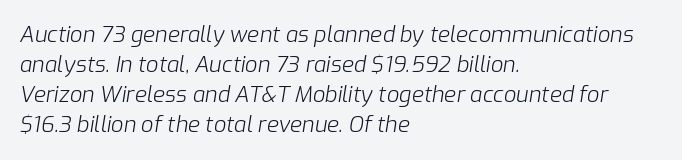
Q: Is the text bold? A: No.
Q: Is the text italic (slanted)? A: Yes, it leans right by about 9 degrees.
Q: Is the text underlined? A: No.
Q: How is the paragraph aligned? A: Left-aligned.
Q: Is the spacing between letters normal or unusually wide? A: Normal.
Q: Is the spacing between lines tight, normal or loose? A: Normal.
